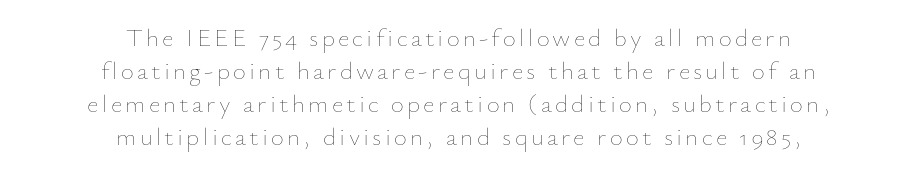
The image shows 25 px text type, upright; set centered, normal line spacing (1.32x), not underlined.
